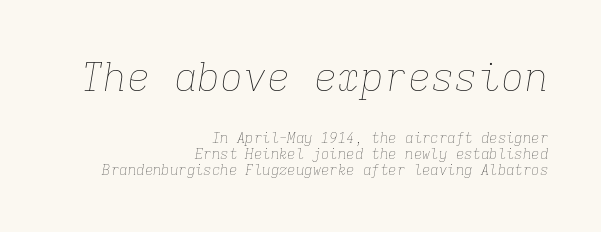
{"italic": "yes", "lean": "right", "slant_degrees": 9, "bold": "no", "weight": "thin", "width": "normal", "stroke_contrast": "low", "x_height": "medium", "monospaced": "yes", "underline": "no", "align": "right", "line_spacing": "tight", "line_spacing_ratio": 1.14, "letter_spacing": "normal", "letter_spacing_em": 0.0, "larger_block": "first", "size_ratio": 2.79, "glyph_px": 39}
